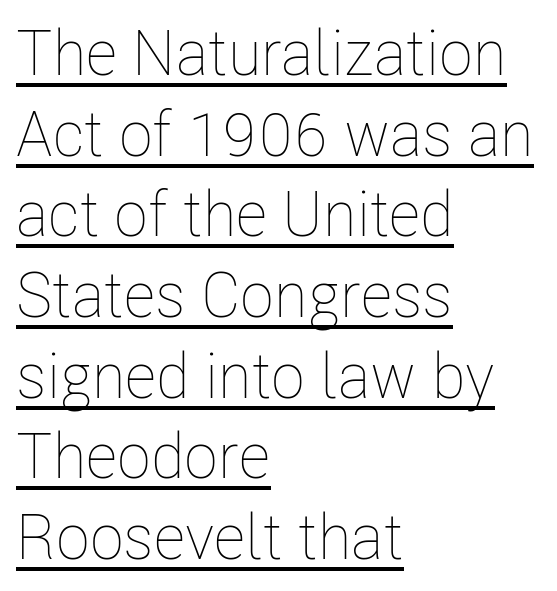
The image shows 63 px thin, condensed type, upright; set left-aligned, normal line spacing (1.28x), normal letter spacing, underlined; low stroke contrast and a medium x-height.
